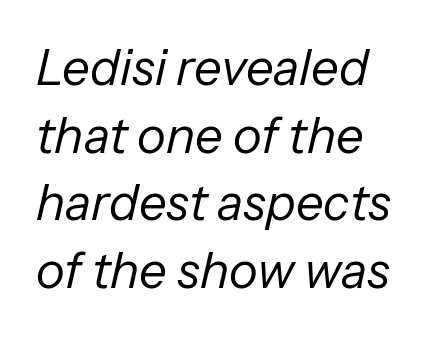
{"italic": "yes", "lean": "right", "slant_degrees": 13, "bold": "no", "weight": "regular", "width": "normal", "stroke_contrast": "low", "x_height": "medium", "monospaced": "no", "underline": "no", "line_spacing": "normal", "line_spacing_ratio": 1.38, "letter_spacing": "normal", "letter_spacing_em": 0.0, "glyph_px": 49}
